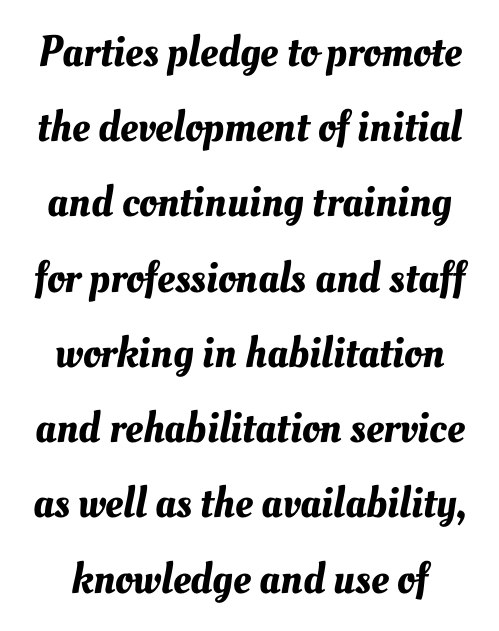
The image shows 44 px text type; set line spacing 1.71x, normal letter spacing, not underlined; medium stroke contrast and a small x-height.
